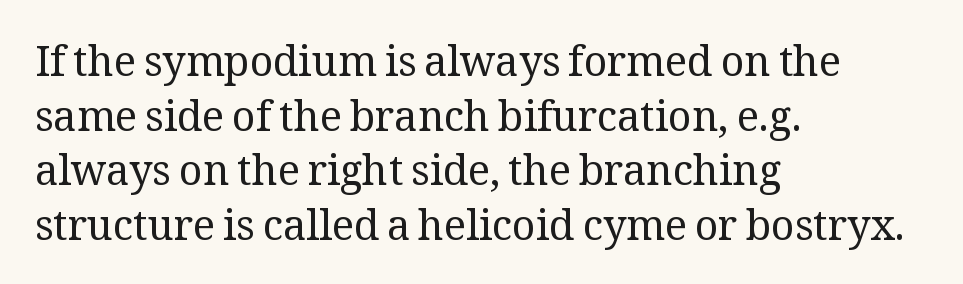
Are there feet on the stems? There are — it's a serif. A typesetter would mark this as roman, not italic. The line-height multiplier appears to be the usual default. Character widths vary here, with narrow letters taking less room than wide ones. A clean baseline with only descenders dipping below it. The lines in this sample share a left origin and differ only in where they stop.
